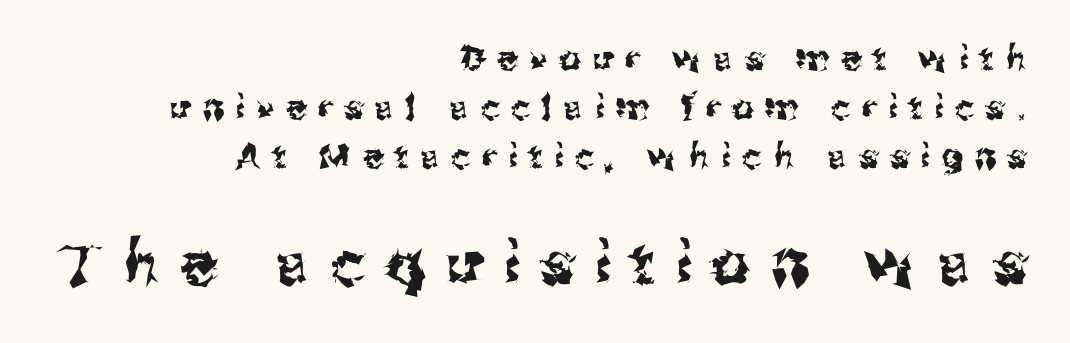
The image shows 60 px sans-serif type, upright; set right-aligned, normal line spacing (1.44x), unusually wide letter spacing (+0.35 em), not underlined; the second (bottom) block is 1.76x larger; medium stroke contrast and a medium x-height.
